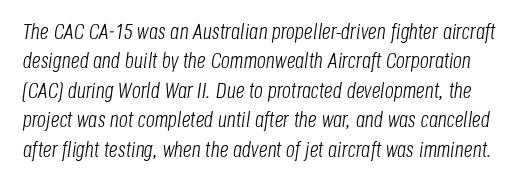
The image shows 22 px text type, italic (leaning right); set normal line spacing (1.34x), normal letter spacing, not underlined.
